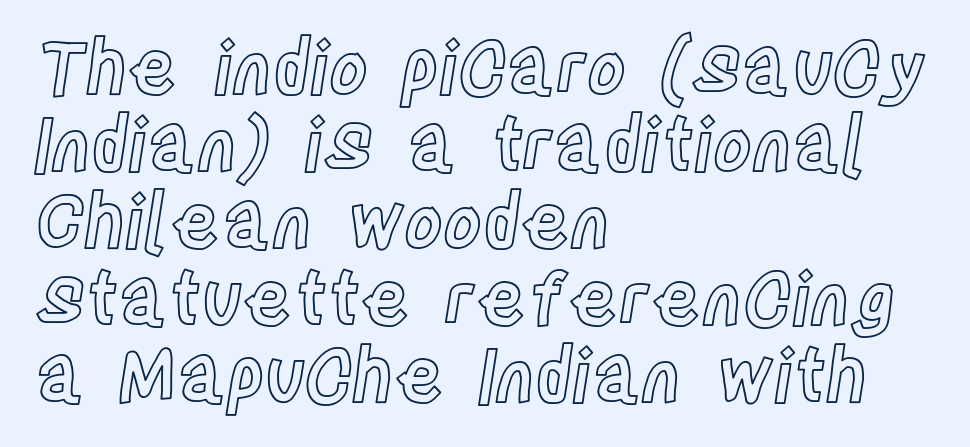
Q: Is the text italic (slanted)? A: Yes.
Q: Is the text underlined? A: No.
Q: How is the paragraph aligned? A: Left-aligned.
Q: Is the spacing between letters normal or unusually wide? A: Normal.
Q: Is the spacing between lines tight, normal or loose? A: Tight.
Q: Width (condensed, normal, or wide)? A: Condensed.
Q: x-height? A: Large.
Q: Monospaced? A: No.
